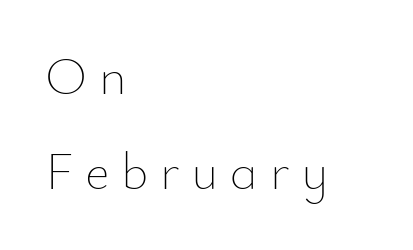
The passage shown is typed in a proportional face where columns would drift. Type without underlining. Ordinary non-slanted type is in use. The text block is weighted toward the left margin, trailing off unevenly rightward. A typesetter would call this heavily tracked-out type. Summary of weight: not heavy and not bold.
